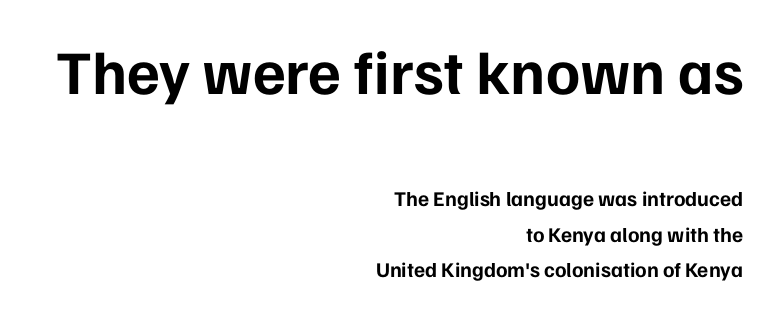
The image shows 62 px bold sans-serif type, upright; set right-aligned, normal line spacing (1.69x), normal letter spacing, not underlined; the first (top) block is 2.95x larger; low stroke contrast and a medium x-height.
